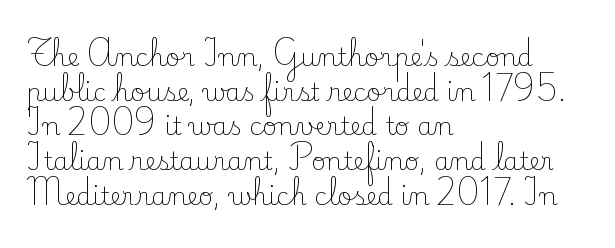
Q: Is the text bold? A: No.
Q: Is the text italic (slanted)? A: No, it is upright.
Q: Is the text underlined? A: No.
Q: How is the paragraph aligned? A: Left-aligned.
Q: Is the spacing between letters normal or unusually wide? A: Normal.
Q: Is the spacing between lines tight, normal or loose? A: Normal.
